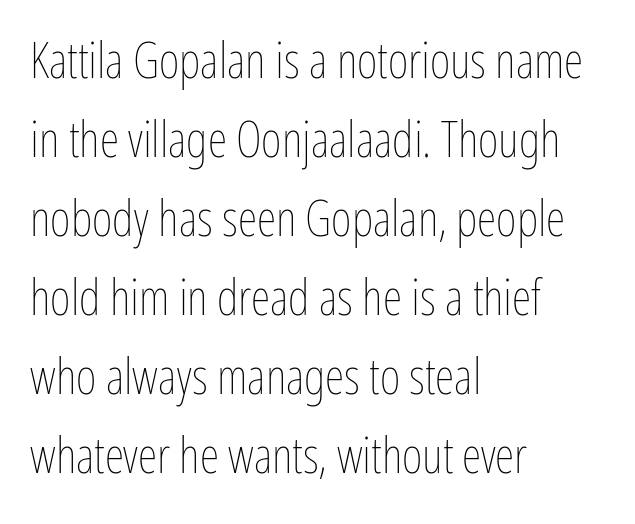
The image shows 50 px thin, condensed type, upright; set left-aligned, normal line spacing (1.58x), normal letter spacing, not underlined; low stroke contrast and a medium x-height.
